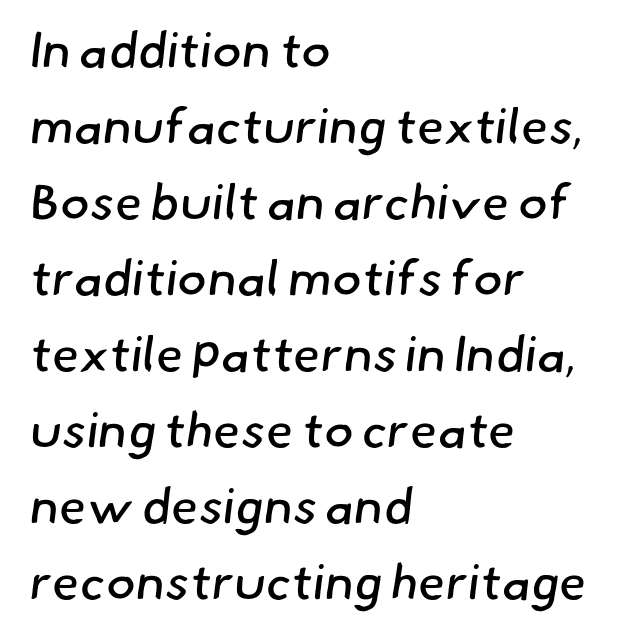
{"serif": "no", "bold": "no", "weight": "regular", "width": "normal", "stroke_contrast": "low", "x_height": "small", "monospaced": "no", "underline": "no", "align": "left", "line_spacing": "normal", "line_spacing_ratio": 1.52, "letter_spacing": "normal", "letter_spacing_em": 0.0, "glyph_px": 50}
